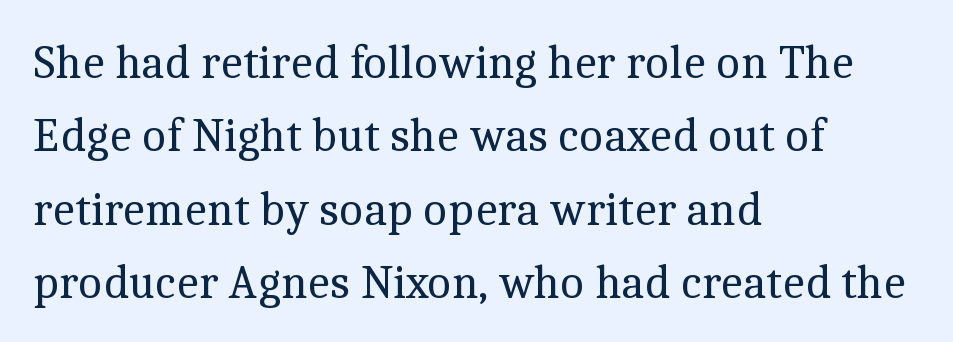
{"serif": "yes", "italic": "no", "bold": "no", "weight": "regular", "width": "normal", "x_height": "medium", "monospaced": "no", "underline": "no", "align": "left", "line_spacing": "normal", "line_spacing_ratio": 1.56, "letter_spacing": "normal", "letter_spacing_em": 0.0, "glyph_px": 47}
